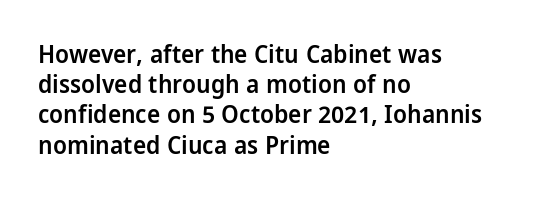
The image shows 25 px text type, upright; set left-aligned, line spacing 1.21x, normal letter spacing, not underlined.
